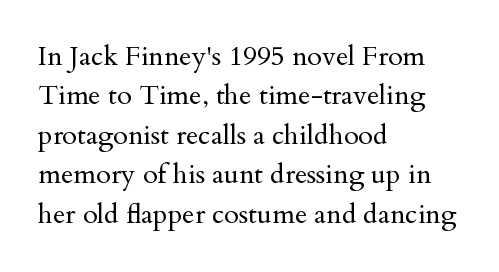
Q: Is the text bold? A: No.
Q: Is the text italic (slanted)? A: No, it is upright.
Q: Is the text underlined? A: No.
Q: How is the paragraph aligned? A: Left-aligned.
Q: Is the spacing between letters normal or unusually wide? A: Normal.
Q: Is the spacing between lines tight, normal or loose? A: Normal.
